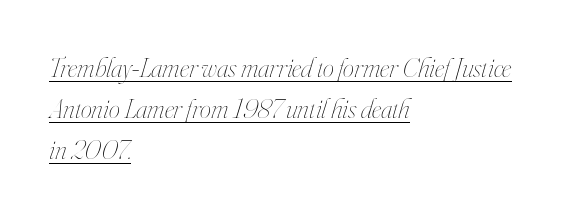
The image shows 28 px thin, condensed type, italic (leaning right); set left-aligned, normal line spacing (1.46x), normal letter spacing, underlined; high stroke contrast and a small x-height.
